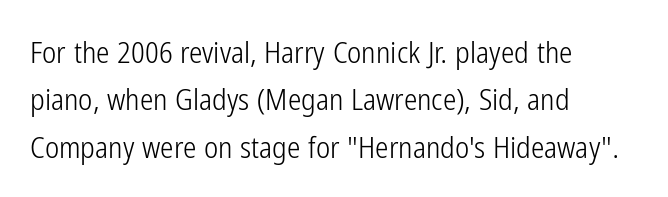
The image shows 30 px light, condensed sans-serif type, upright; set left-aligned, normal line spacing (1.58x), normal letter spacing, not underlined; low stroke contrast and a medium x-height.
